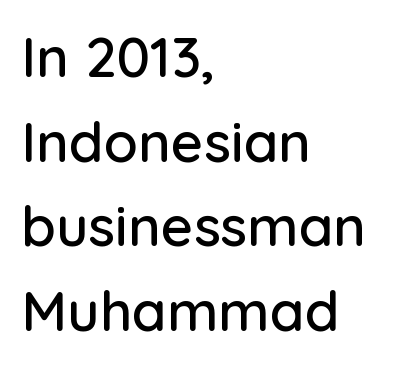
The image shows 56 px sans-serif type, upright; set left-aligned, normal line spacing (1.51x), normal letter spacing, not underlined; low stroke contrast and a medium x-height.
